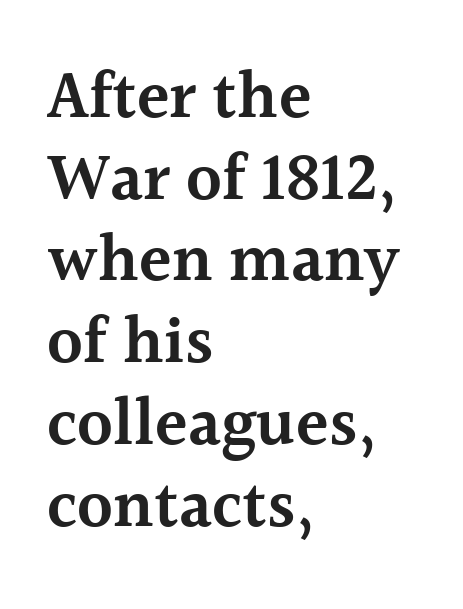
{"serif": "yes", "italic": "no", "bold": "semi", "weight": "semibold", "width": "normal", "x_height": "medium", "monospaced": "no", "underline": "no", "align": "left", "line_spacing_ratio": 1.22, "letter_spacing": "normal", "letter_spacing_em": 0.0, "glyph_px": 67}
